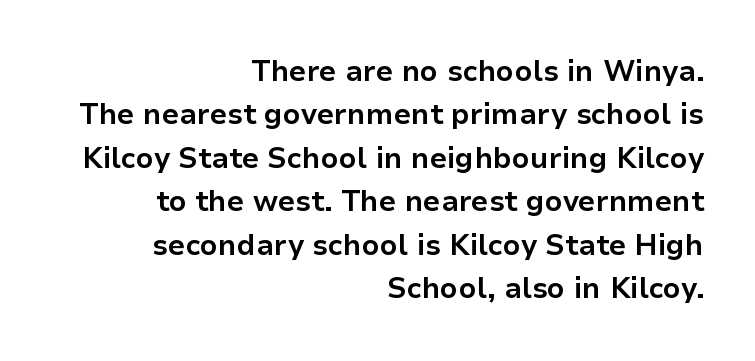
{"serif": "no", "italic": "no", "bold": "yes", "weight": "bold", "width": "normal", "stroke_contrast": "low", "x_height": "medium", "monospaced": "no", "underline": "no", "align": "right", "line_spacing": "normal", "line_spacing_ratio": 1.5, "letter_spacing": "normal", "letter_spacing_em": 0.0, "glyph_px": 29}
